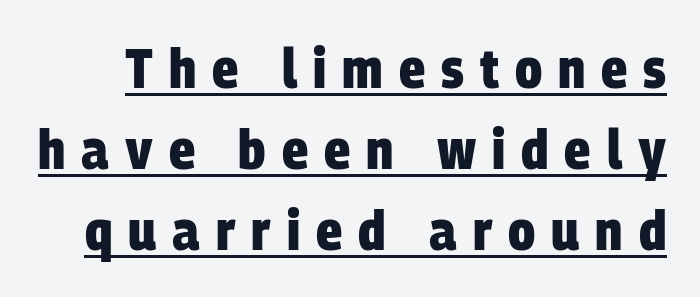
{"serif": "no", "bold": "yes", "weight": "heavy", "width": "condensed", "stroke_contrast": "low", "x_height": "large", "monospaced": "no", "underline": "yes", "line_spacing": "normal", "line_spacing_ratio": 1.47, "letter_spacing": "wide", "letter_spacing_em": 0.29, "glyph_px": 55}
